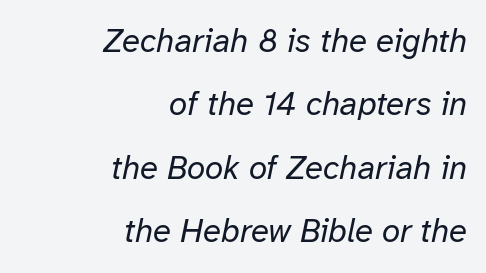
{"italic": "yes", "lean": "right", "slant_degrees": 12, "bold": "no", "weight": "regular", "width": "normal", "stroke_contrast": "low", "x_height": "medium", "monospaced": "no", "underline": "no", "align": "right", "line_spacing": "loose", "line_spacing_ratio": 1.92, "letter_spacing": "normal", "letter_spacing_em": 0.0, "glyph_px": 33}
